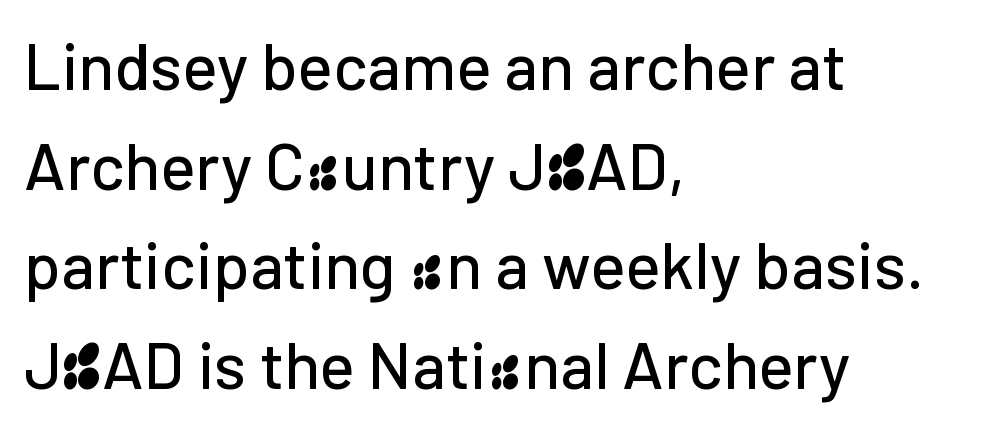
{"serif": "no", "italic": "no", "width": "normal", "stroke_contrast": "low", "x_height": "medium", "monospaced": "no", "underline": "no", "align": "left", "line_spacing": "normal", "line_spacing_ratio": 1.51, "letter_spacing": "normal", "letter_spacing_em": 0.0, "glyph_px": 66}
